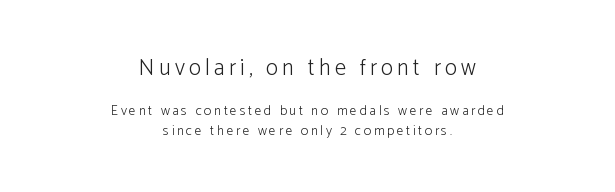
Q: Is the text bold? A: No.
Q: Is the text italic (slanted)? A: No, it is upright.
Q: Is the text underlined? A: No.
Q: How is the paragraph aligned? A: Centered.
Q: Is the spacing between lines tight, normal or loose? A: Normal.
Q: Which block of text is set in a larger size, the first (top) or the second (bottom)? A: The first (top) one.
